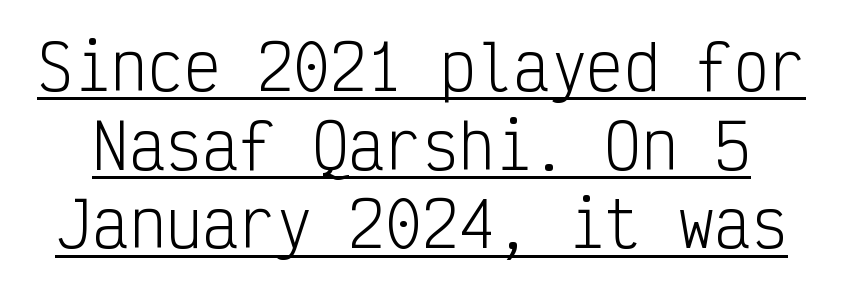
Q: Is the text bold? A: No.
Q: Is the text italic (slanted)? A: No, it is upright.
Q: Is the typeface a serif or a sans-serif typeface? A: Sans-serif.
Q: Is the text underlined? A: Yes.
Q: Is the spacing between letters normal or unusually wide? A: Normal.
Q: Is the spacing between lines tight, normal or loose? A: Normal.
Q: Width (condensed, normal, or wide)? A: Condensed.
Q: Stroke contrast? A: Low.
Q: x-height? A: Medium.
Q: Monospaced? A: Yes.
